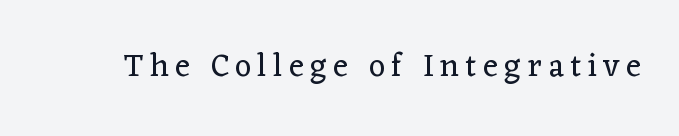
The image shows 32 px regular-weight serif type, upright; set unusually wide letter spacing (+0.2 em), not underlined; low stroke contrast and a medium x-height.
